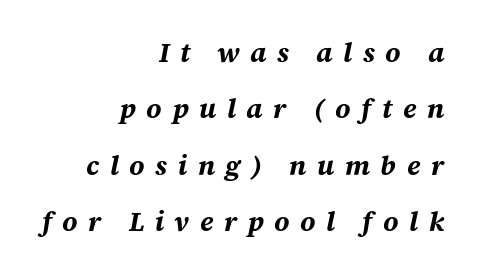
This rendering features lettering with no underline. The face used here is rendered with a markedly widened letterfit. Chunky letters — that's bold for sure. Is there much room between lines? Yes — plenty of vertical air separates them.
